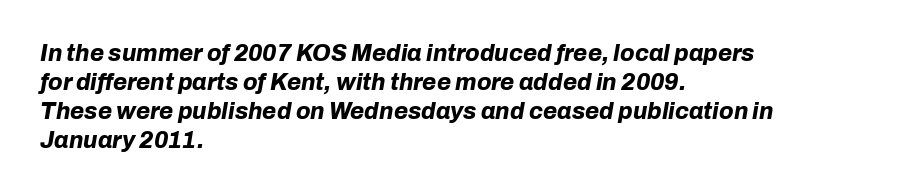
The passage shown leans; its letterforms are oblique. Vertical spacing — default. You'd pick this weight for a headline — it's a proper bold. The compositor pushed each line to the left boundary. Beneath every word, the page is bare. Look at the tracking — it's just the regular setting, nothing added.
